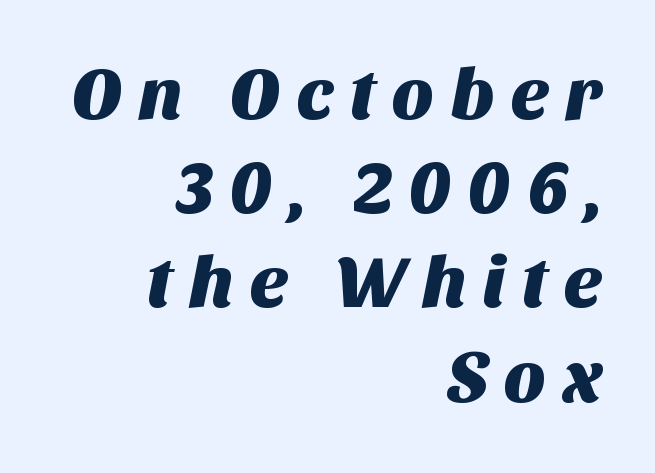
The image shows 73 px sans-serif type; set right-aligned, normal line spacing (1.29x), unusually wide letter spacing (+0.21 em), not underlined; medium stroke contrast and a large x-height.
